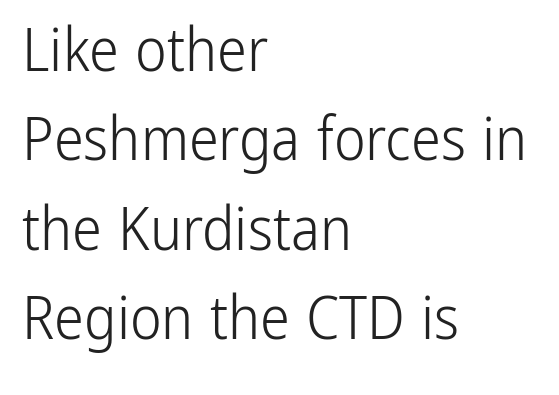
Students, observe: this is what conventionally led text looks like. The zone under the glyphs is completely vacant. The font sits on the lighter half of the weight spectrum, regular included. Proportional: the letters do not fall into vertical columns.
